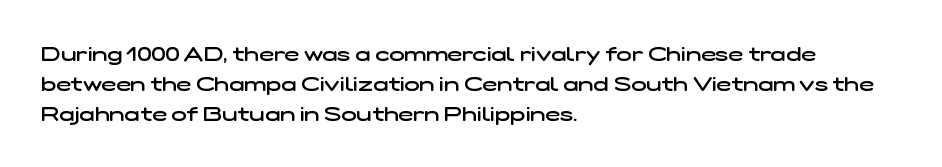
{"bold": "semi", "underline": "no", "align": "left", "line_spacing": "normal", "line_spacing_ratio": 1.49, "letter_spacing": "normal", "letter_spacing_em": 0.0, "glyph_px": 20}
